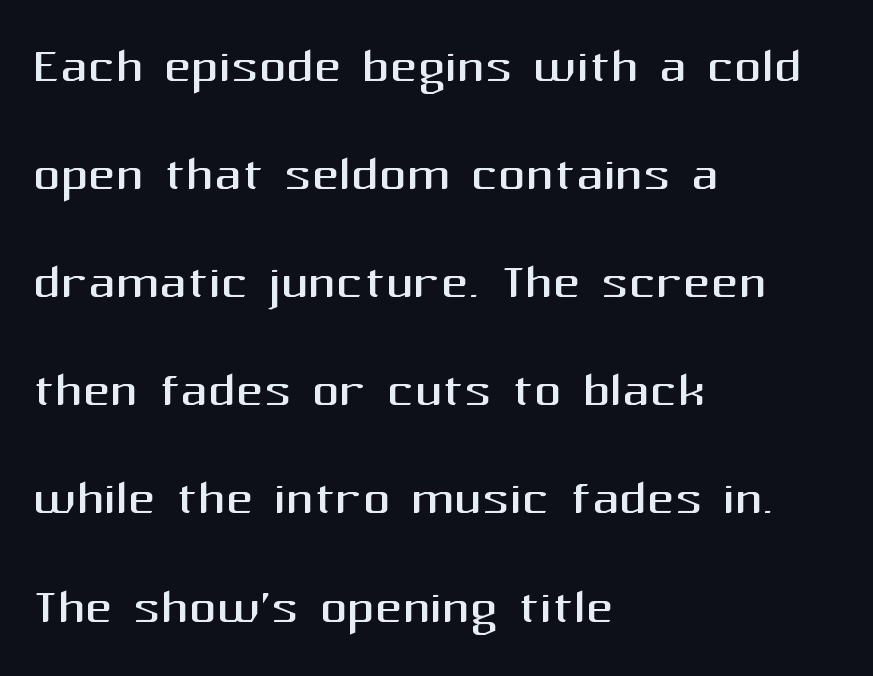
The image shows 68 px regular-weight sans-serif type, upright; set left-aligned, normal line spacing (1.59x), normal letter spacing, not underlined; medium stroke contrast and a medium x-height.
